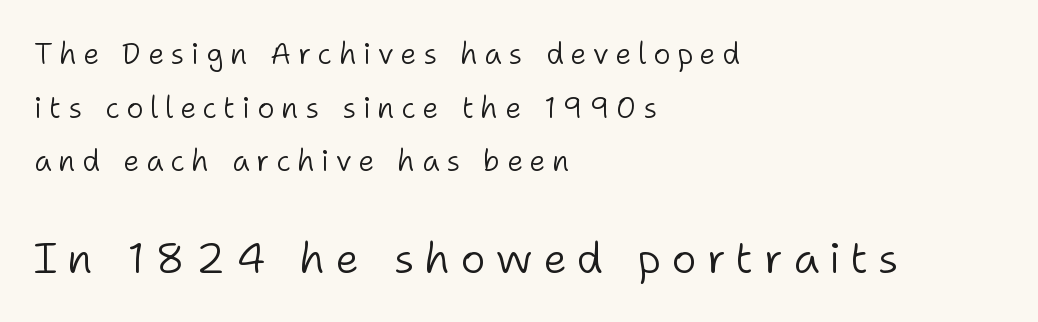
The image shows 43 px light sans-serif type, upright; set left-aligned, line spacing 1.85x, unusually wide letter spacing (+0.23 em), not underlined; the second (bottom) block is 1.48x larger; low stroke contrast and a medium x-height.
